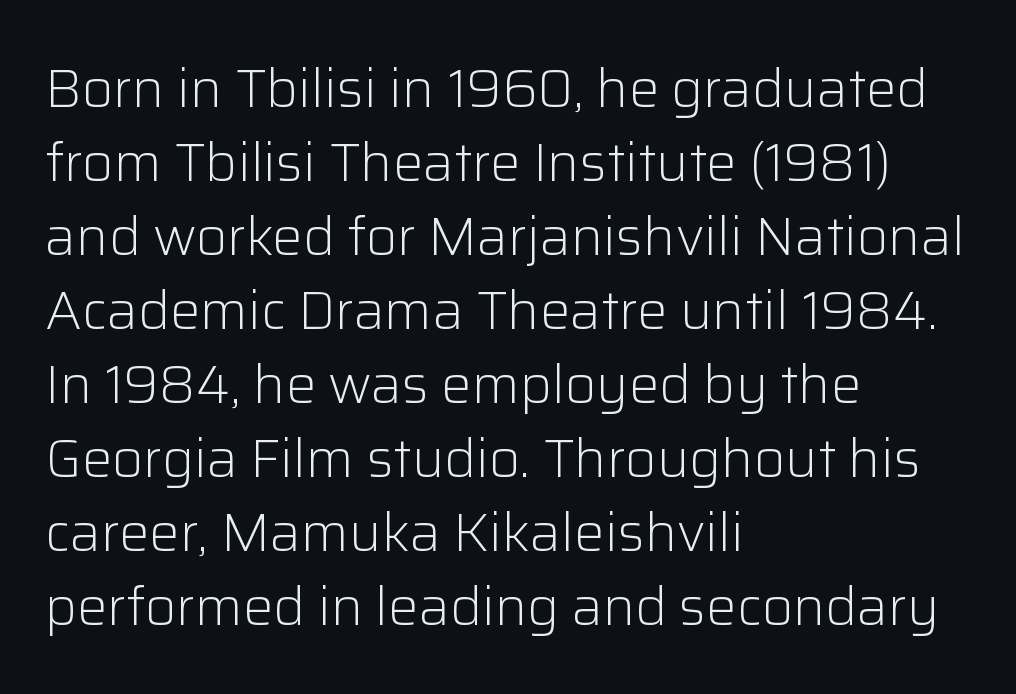
Q: Is the text bold? A: No.
Q: Is the text italic (slanted)? A: No, it is upright.
Q: Is the typeface a serif or a sans-serif typeface? A: Sans-serif.
Q: Is the text underlined? A: No.
Q: How is the paragraph aligned? A: Left-aligned.
Q: Is the spacing between letters normal or unusually wide? A: Normal.
Q: Is the spacing between lines tight, normal or loose? A: Normal.
Q: Width (condensed, normal, or wide)? A: Normal.
Q: Stroke contrast? A: Low.
Q: x-height? A: Medium.
Q: Monospaced? A: No.
